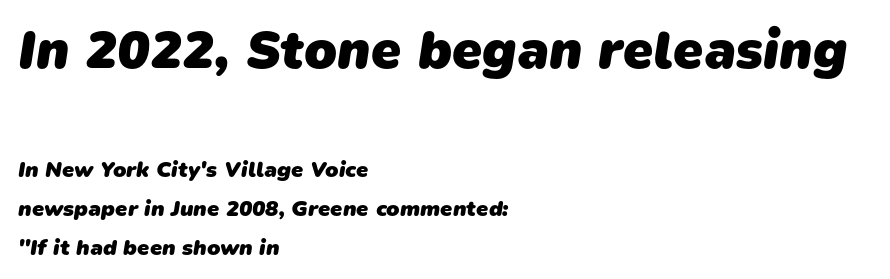
Q: Is the text bold? A: Yes.
Q: Is the typeface a serif or a sans-serif typeface? A: Sans-serif.
Q: Is the text underlined? A: No.
Q: How is the paragraph aligned? A: Left-aligned.
Q: Is the spacing between letters normal or unusually wide? A: Normal.
Q: Which block of text is set in a larger size, the first (top) or the second (bottom)? A: The first (top) one.
Q: Width (condensed, normal, or wide)? A: Normal.
Q: Stroke contrast? A: Low.
Q: x-height? A: Medium.
Q: Monospaced? A: No.
